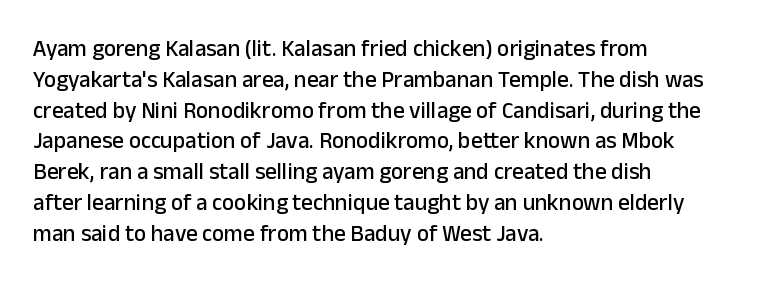
Q: Is the text italic (slanted)? A: No, it is upright.
Q: Is the text underlined? A: No.
Q: How is the paragraph aligned? A: Left-aligned.
Q: Is the spacing between letters normal or unusually wide? A: Normal.
Q: Is the spacing between lines tight, normal or loose? A: Normal.
